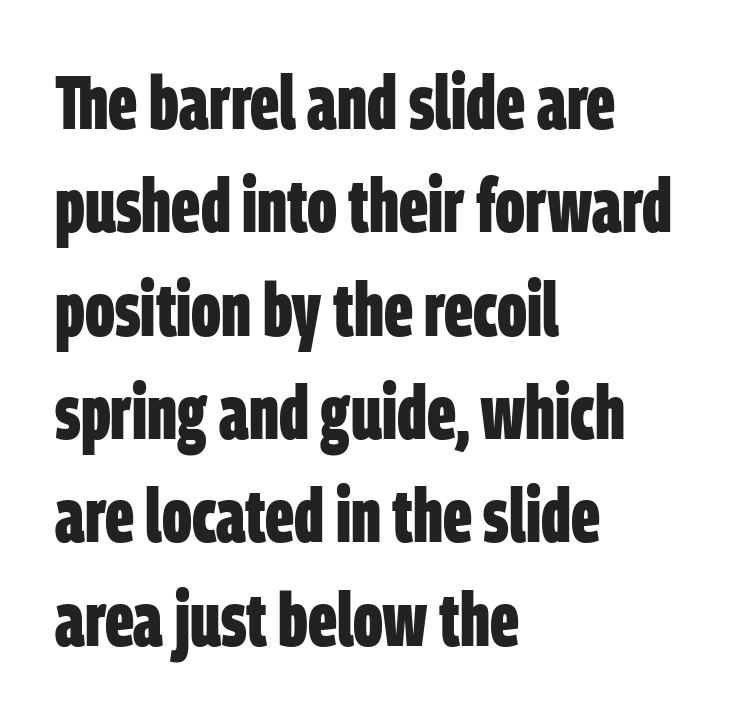
Q: Is the text bold? A: Yes.
Q: Is the typeface a serif or a sans-serif typeface? A: Sans-serif.
Q: Is the text underlined? A: No.
Q: How is the paragraph aligned? A: Left-aligned.
Q: Is the spacing between letters normal or unusually wide? A: Normal.
Q: Is the spacing between lines tight, normal or loose? A: Normal.
Q: Width (condensed, normal, or wide)? A: Condensed.
Q: Stroke contrast? A: Low.
Q: x-height? A: Large.
Q: Monospaced? A: No.
